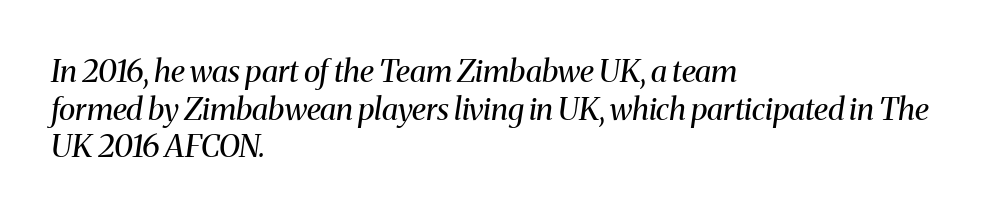
Look at the bottom of the vertical strokes: they flare into serifs here. What stands out about the letter spacing? Nothing — it is the standard amount. The glyphs look as if they've been sheared to an angle. Lines of text with bare space underneath.
